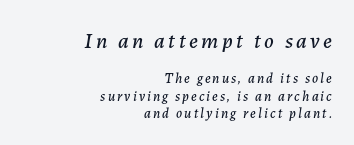
The image shows 22 px text type, italic (leaning right); set right-aligned, line spacing 1.22x, not underlined; the first (top) block is 1.57x larger.
